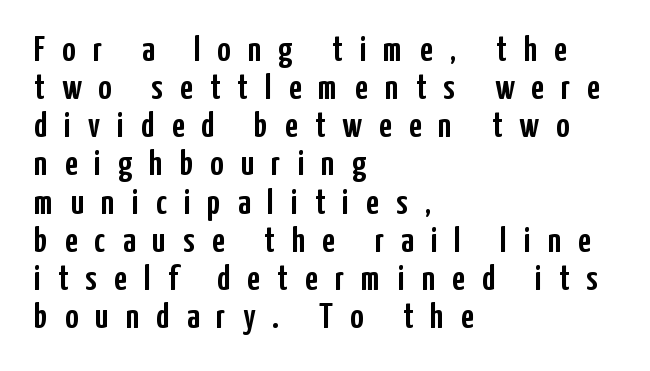
The image shows 36 px condensed sans-serif type, upright; set left-aligned, tight line spacing (1.06x), unusually wide letter spacing (+0.48 em), not underlined; low stroke contrast and a medium x-height.
